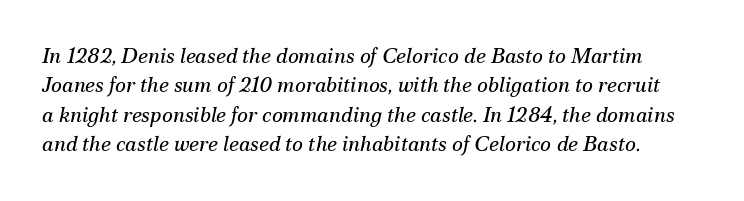
{"italic": "yes", "lean": "right", "slant_degrees": 12, "bold": "no", "underline": "no", "line_spacing": "normal", "line_spacing_ratio": 1.4, "letter_spacing": "normal", "letter_spacing_em": 0.0, "glyph_px": 21}
